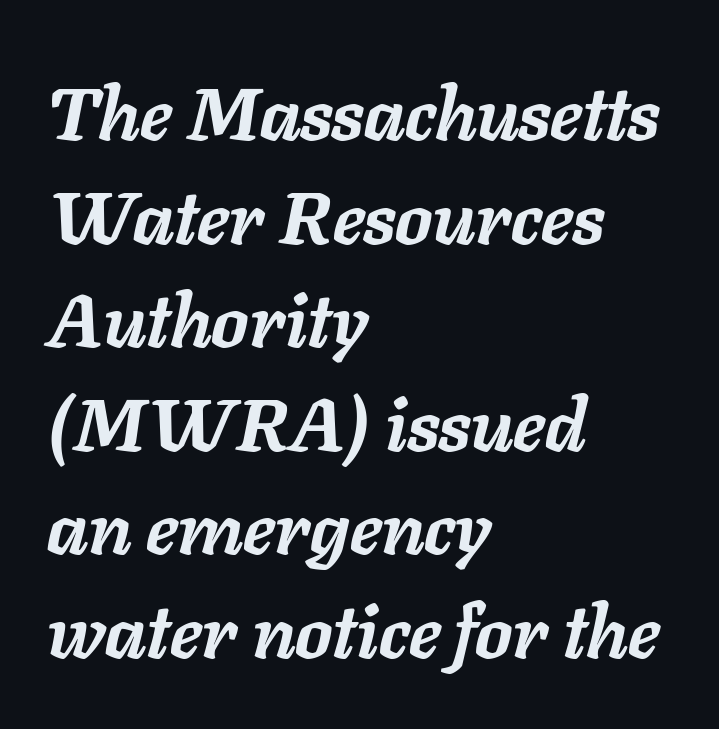
Unmarked baselines from the first word to the last. The face used here has a pronounced slope to its letters. A normal amount of white space separates one row of letters from the next. This sample is left-justified, so line endings fall wherever the words run out. Does extra space separate the letters? No, they use regular spacing. The letters advance in unequal steps, a hallmark of proportional type.
